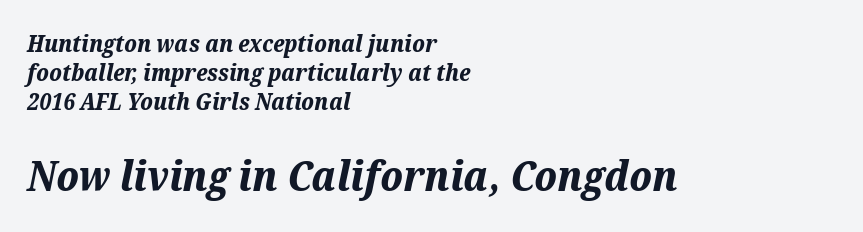
Q: Is the text bold? A: Yes.
Q: Is the text italic (slanted)? A: Yes, it leans right by about 12 degrees.
Q: Is the text underlined? A: No.
Q: How is the paragraph aligned? A: Left-aligned.
Q: Is the spacing between letters normal or unusually wide? A: Normal.
Q: Is the spacing between lines tight, normal or loose? A: Normal.
Q: Which block of text is set in a larger size, the first (top) or the second (bottom)? A: The second (bottom) one.
Q: Width (condensed, normal, or wide)? A: Normal.
Q: Stroke contrast? A: Medium.
Q: x-height? A: Medium.
Q: Monospaced? A: No.
